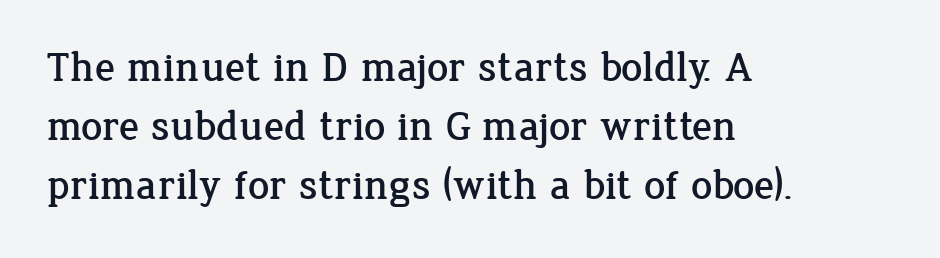
{"serif": "yes", "italic": "no", "width": "normal", "stroke_contrast": "low", "x_height": "medium", "monospaced": "no", "underline": "no", "align": "left", "line_spacing": "normal", "line_spacing_ratio": 1.41, "letter_spacing": "normal", "letter_spacing_em": 0.0, "glyph_px": 42}
